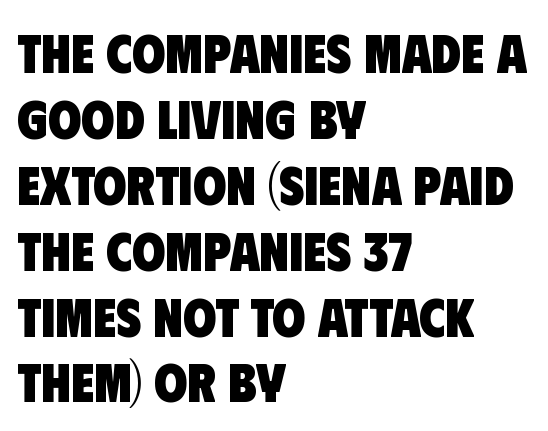
Q: Is the text bold? A: Yes.
Q: Is the typeface a serif or a sans-serif typeface? A: Sans-serif.
Q: Is the text underlined? A: No.
Q: How is the paragraph aligned? A: Left-aligned.
Q: Is the spacing between letters normal or unusually wide? A: Normal.
Q: Width (condensed, normal, or wide)? A: Condensed.
Q: Stroke contrast? A: Low.
Q: x-height? A: Large.
Q: Monospaced? A: No.
